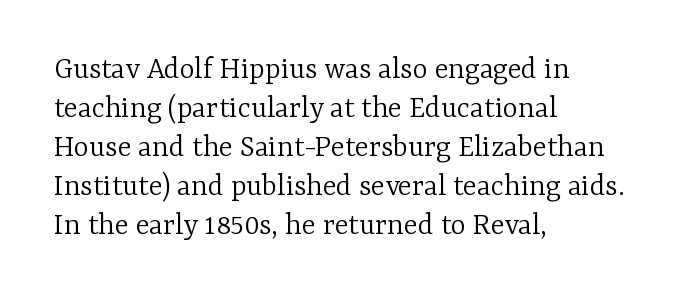
{"serif": "yes", "italic": "no", "bold": "no", "weight": "light", "width": "normal", "stroke_contrast": "low", "x_height": "medium", "monospaced": "no", "underline": "no", "align": "left", "line_spacing_ratio": 1.22, "letter_spacing": "normal", "letter_spacing_em": 0.0, "glyph_px": 32}
